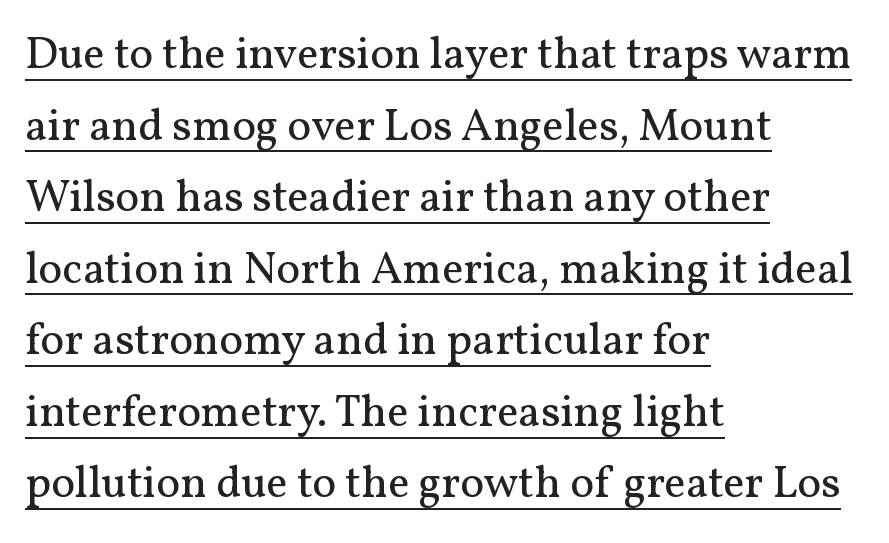
{"serif": "yes", "italic": "no", "bold": "no", "weight": "regular", "width": "normal", "stroke_contrast": "medium", "x_height": "medium", "monospaced": "no", "underline": "yes", "align": "left", "line_spacing": "normal", "line_spacing_ratio": 1.59, "letter_spacing": "normal", "letter_spacing_em": 0.0, "glyph_px": 45}
